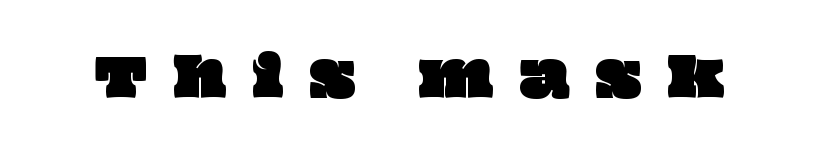
The passage shown has open, widely tracked lettering throughout. A typesetter would call this proportional, since set widths differ per character. Descender tails drop into unmarked territory.
